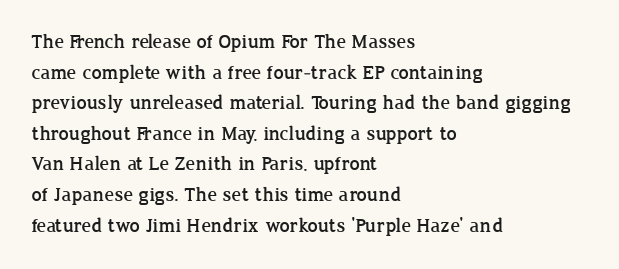
{"italic": "no", "underline": "no", "align": "left", "line_spacing": "normal", "line_spacing_ratio": 1.53, "letter_spacing": "normal", "letter_spacing_em": 0.0, "glyph_px": 20}
